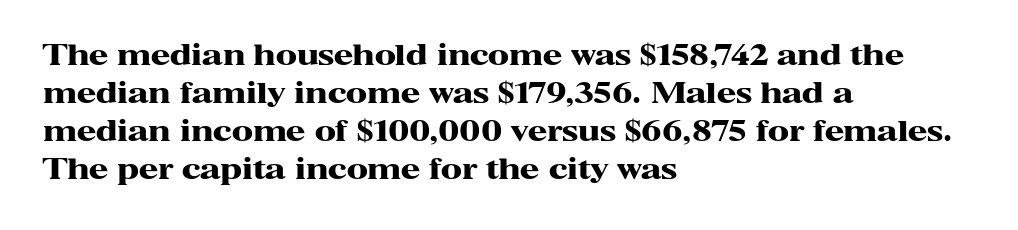
The passage shown is emphatically bold. The paragraph shown leans on its left margin. Observe the ordinary spacing: letters are neighbours, not strangers. You could not count columns in this text — the font is proportionally spaced.
